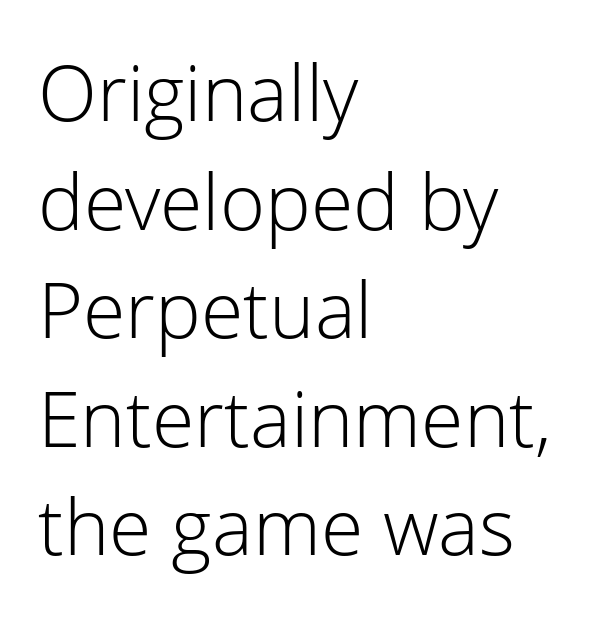
The paragraph has a hard left edge and a soft right edge. The face used here is a sans, in the tradition of grotesques and geometrics. Unbolded letterforms with no extra heft. These lines sit exactly where default settings would place them. The letters stand upright; this is a roman face.
